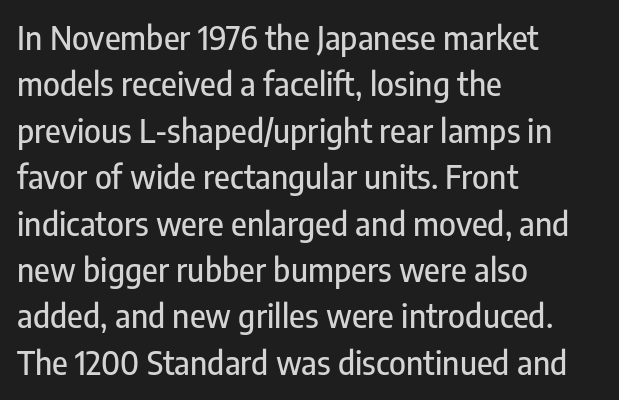
Anything drawn beneath the words? Only blank space. No italicization has been applied; the sample stays upright. The passage is arranged the way most books set body copy — flush left. The rendering shows plain stroke endings on the letterforms — a sans-serif design. Character widths vary here, with narrow letters taking less room than wide ones.
